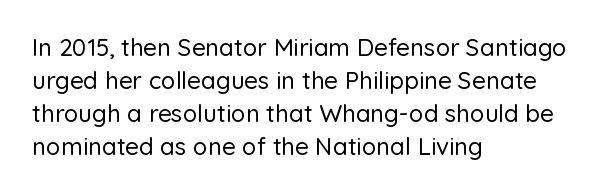
The type sits square on the baseline with zero lean. Students, observe: this is what conventionally led text looks like. Notice how the passage keeps a crisp vertical edge on the left only. Lines of text with bare space underneath.
